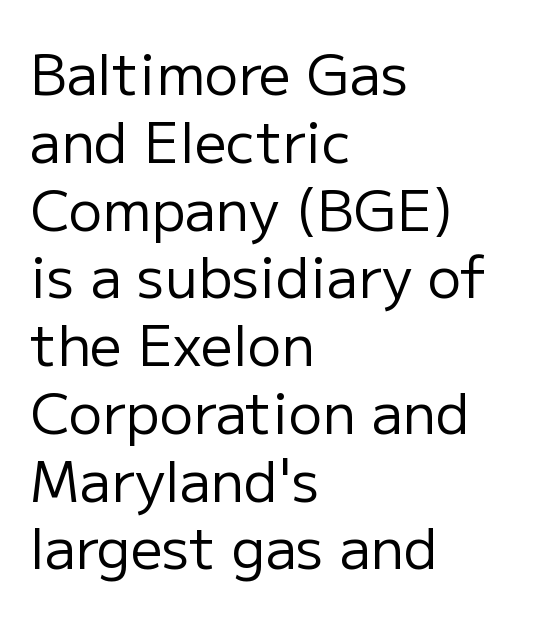
Q: Is the text bold? A: No.
Q: Is the text italic (slanted)? A: No, it is upright.
Q: Is the typeface a serif or a sans-serif typeface? A: Sans-serif.
Q: Is the text underlined? A: No.
Q: How is the paragraph aligned? A: Left-aligned.
Q: Is the spacing between letters normal or unusually wide? A: Normal.
Q: Width (condensed, normal, or wide)? A: Normal.
Q: Stroke contrast? A: Low.
Q: x-height? A: Medium.
Q: Monospaced? A: No.
